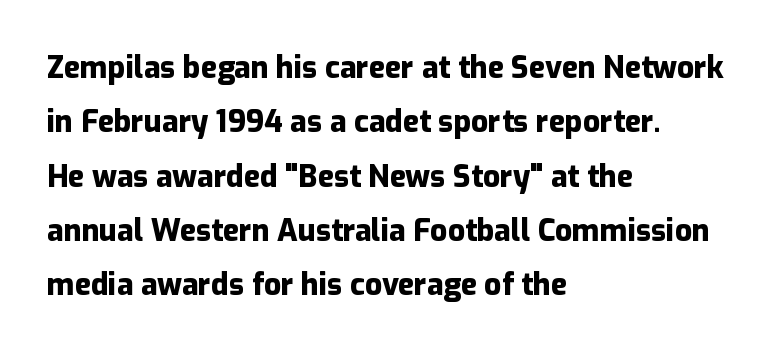
{"serif": "no", "italic": "no", "bold": "yes", "weight": "heavy", "width": "normal", "stroke_contrast": "low", "x_height": "medium", "monospaced": "no", "underline": "no", "align": "left", "line_spacing_ratio": 1.81, "letter_spacing": "normal", "letter_spacing_em": 0.0, "glyph_px": 30}
